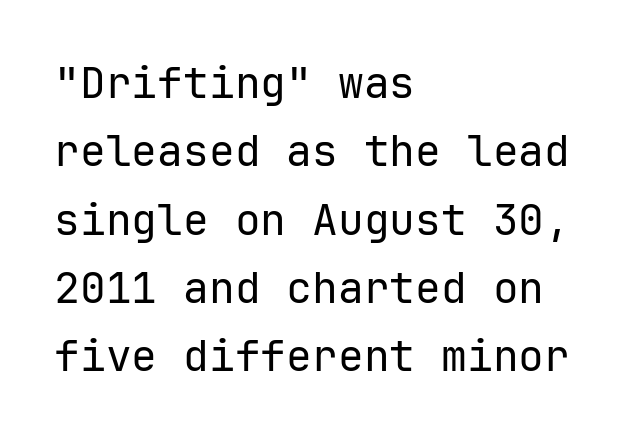
{"serif": "no", "italic": "no", "bold": "no", "weight": "regular", "width": "normal", "stroke_contrast": "low", "x_height": "medium", "underline": "no", "align": "left", "line_spacing": "normal", "line_spacing_ratio": 1.59, "letter_spacing": "normal", "letter_spacing_em": 0.0, "glyph_px": 43}
